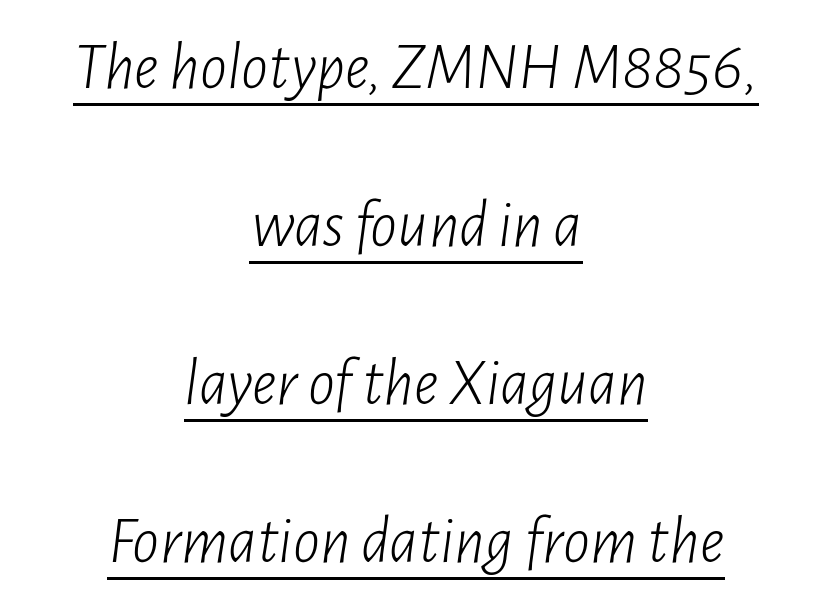
Q: Is the text bold? A: No.
Q: Is the text italic (slanted)? A: Yes, it leans right by about 7 degrees.
Q: Is the text underlined? A: Yes.
Q: How is the paragraph aligned? A: Centered.
Q: Is the spacing between letters normal or unusually wide? A: Normal.
Q: Is the spacing between lines tight, normal or loose? A: Loose.
Q: Width (condensed, normal, or wide)? A: Condensed.
Q: Stroke contrast? A: Low.
Q: x-height? A: Medium.
Q: Monospaced? A: No.
